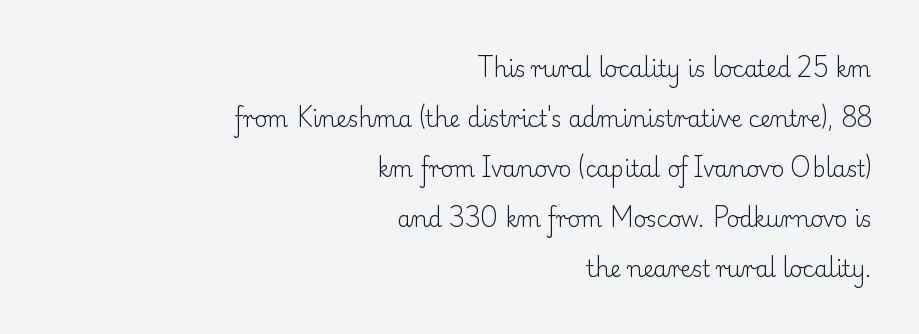
Q: Is the text bold? A: No.
Q: Is the text italic (slanted)? A: No, it is upright.
Q: Is the text underlined? A: No.
Q: How is the paragraph aligned? A: Right-aligned.
Q: Is the spacing between letters normal or unusually wide? A: Normal.
Q: Is the spacing between lines tight, normal or loose? A: Loose.
